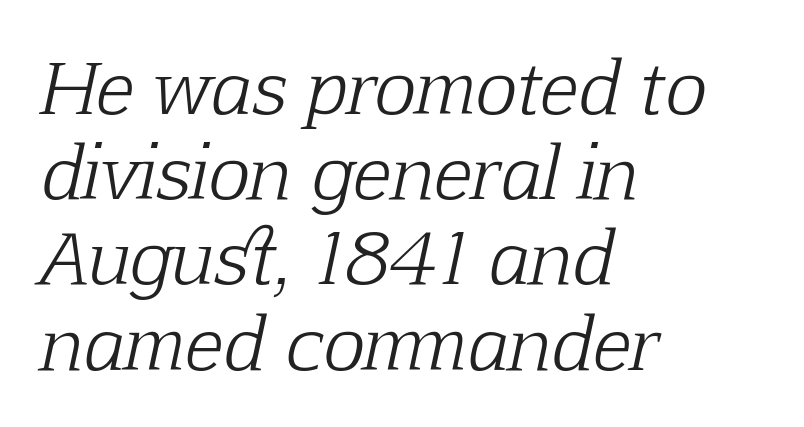
Tall strokes in this sample are angled rather than plumb. Honestly, the letter spacing is just normal — you wouldn't notice it. Notice how the passage keeps a crisp vertical edge on the left only. Letters have the restrained weight of plain body copy at most. No word sits above an underline. The rendering shows small feet on the letterforms — a serif design.
